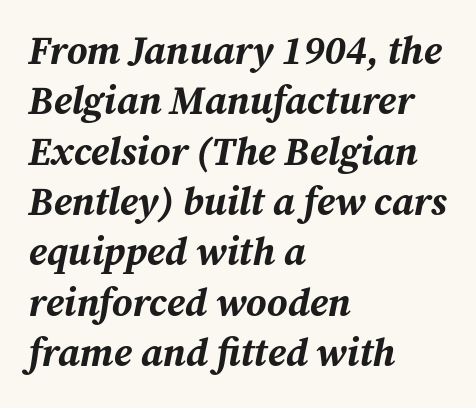
Q: Is the text bold? A: Yes.
Q: Is the text italic (slanted)? A: Yes, it leans right by about 12 degrees.
Q: Is the text underlined? A: No.
Q: How is the paragraph aligned? A: Left-aligned.
Q: Is the spacing between letters normal or unusually wide? A: Normal.
Q: Is the spacing between lines tight, normal or loose? A: Normal.
Q: Width (condensed, normal, or wide)? A: Normal.
Q: Stroke contrast? A: Medium.
Q: x-height? A: Medium.
Q: Monospaced? A: No.
